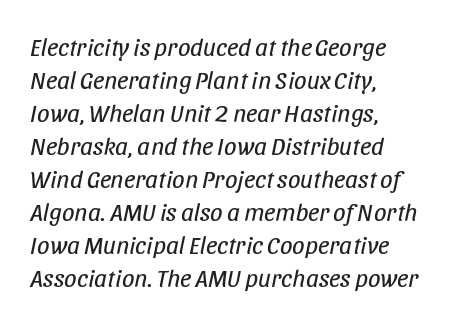
Is the type slanted? Yes — the strokes lean at a clear angle. Honestly, the row spacing looks completely unremarkable. All the whitespace from short lines collects on the right. The string is rendered with underlining switched off.
